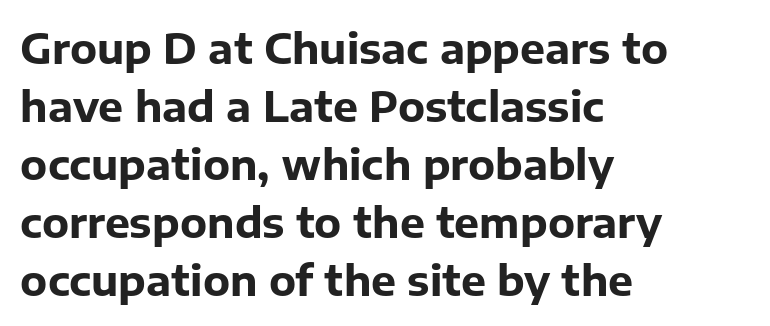
The image shows 42 px bold sans-serif type, upright; set left-aligned, normal line spacing (1.38x), normal letter spacing, not underlined; low stroke contrast and a medium x-height.
